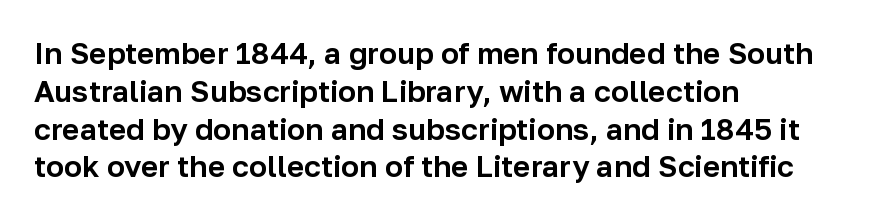
This sample has the flowing, uneven cadence of proportional lettering. Is there much room between lines? A standard amount, neither cramped nor airy. Nope, not italic — everything's standing straight. Type without underlining. Does the type have serifs? No, each stem ends abruptly.
